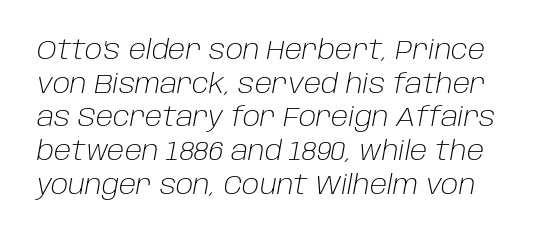
{"italic": "yes", "lean": "right", "slant_degrees": 10, "bold": "no", "underline": "no", "line_spacing": "normal", "line_spacing_ratio": 1.25, "letter_spacing": "normal", "letter_spacing_em": 0.0, "glyph_px": 27}
